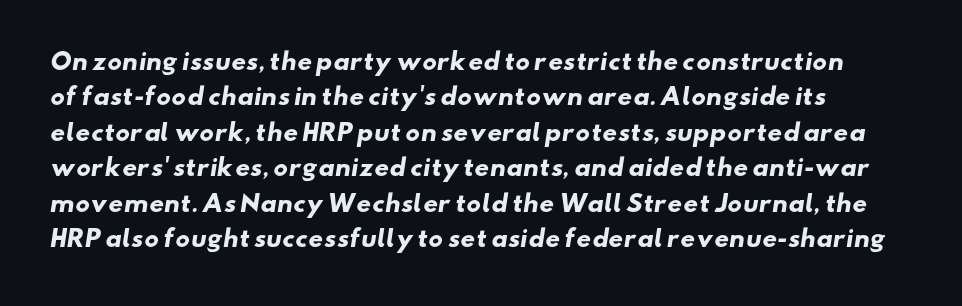
The image shows 23 px bold type; set left-aligned, normal line spacing (1.54x), normal letter spacing, not underlined.
